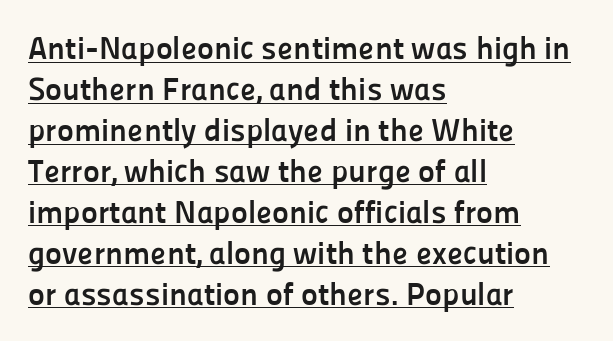
{"serif": "no", "italic": "no", "bold": "yes", "weight": "semibold", "width": "normal", "stroke_contrast": "low", "x_height": "medium", "monospaced": "no", "underline": "yes", "align": "left", "line_spacing": "normal", "line_spacing_ratio": 1.28, "letter_spacing": "normal", "letter_spacing_em": 0.0, "glyph_px": 32}
